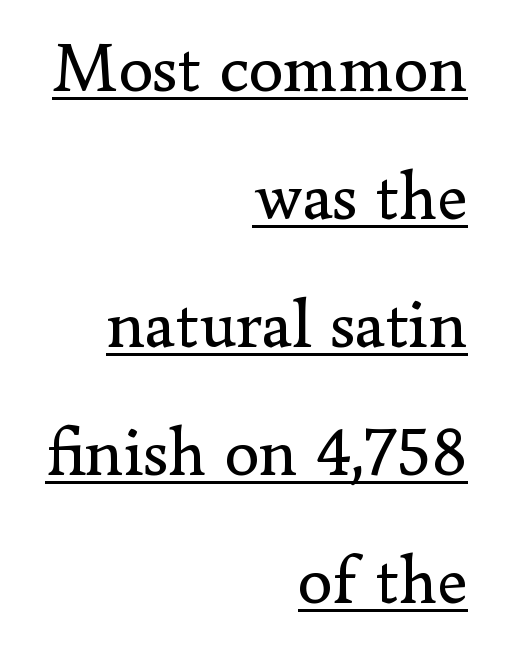
Q: Is the text bold? A: No.
Q: Is the text italic (slanted)? A: No, it is upright.
Q: Is the typeface a serif or a sans-serif typeface? A: Serif.
Q: Is the text underlined? A: Yes.
Q: How is the paragraph aligned? A: Right-aligned.
Q: Is the spacing between letters normal or unusually wide? A: Normal.
Q: Width (condensed, normal, or wide)? A: Normal.
Q: Stroke contrast? A: Low.
Q: x-height? A: Small.
Q: Monospaced? A: No.
